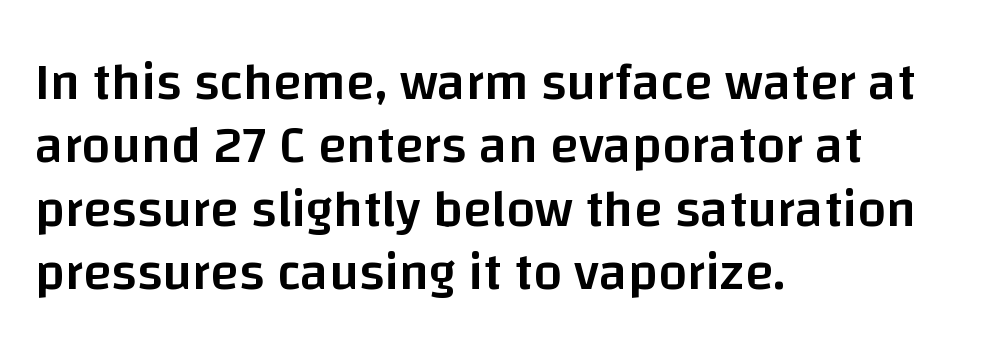
The glyphs are unaccompanied by any horizontal stroke below them. Do the characters align in a grid? No, the font is proportional. The lettering stays uniformly vertical, giving the passage a roman look. Casual observation: everything's shoved over to the left. The glyphs have the mass of a demibold cut, below bold. Is this a sans? Yes — the strokes have no serifs.
